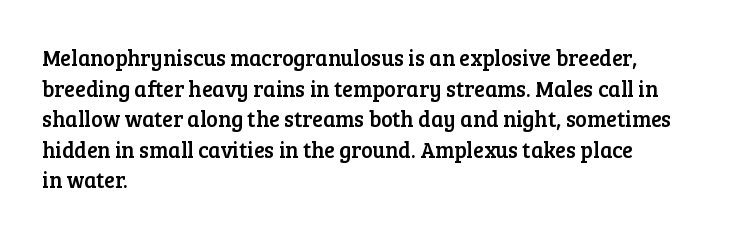
Q: Is the text italic (slanted)? A: No, it is upright.
Q: Is the text underlined? A: No.
Q: How is the paragraph aligned? A: Left-aligned.
Q: Is the spacing between letters normal or unusually wide? A: Normal.
Q: Is the spacing between lines tight, normal or loose? A: Normal.
